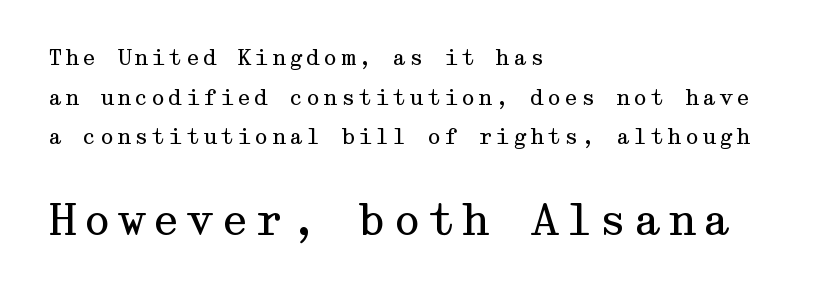
The image shows 42 px regular-weight, wide serif type, upright; set left-aligned, line spacing 1.89x, not underlined; the second (bottom) block is 2.0x larger; medium stroke contrast and a medium x-height.
